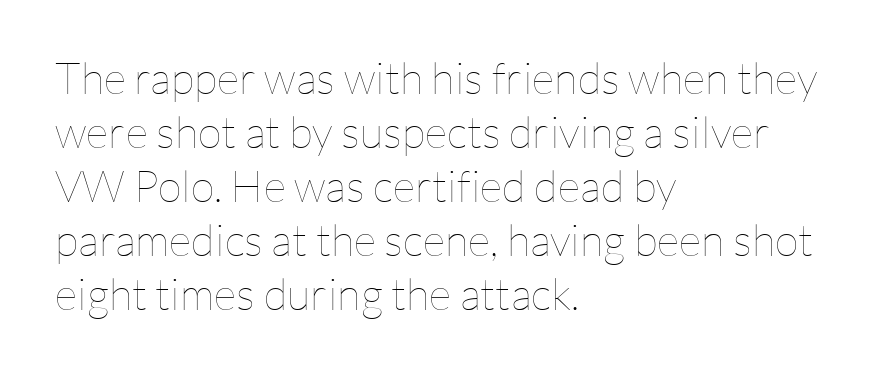
Unlike italic type, these characters show no tilt at all. Vertical stems look standard width or narrower in stroke. Any mark beneath the type? The region is blank. The ragged edge is on the right, which tells us the setting is flush left. Characters follow at the spacing the type designer built in.
